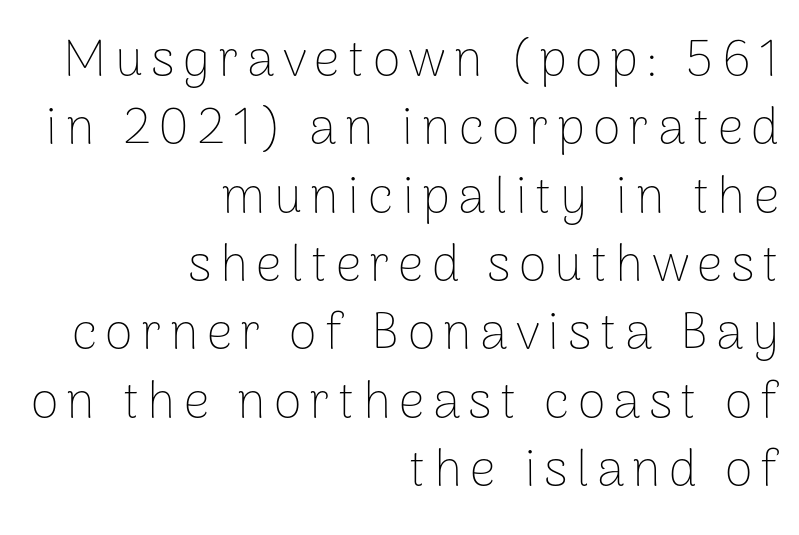
Q: Is the text bold? A: No.
Q: Is the text italic (slanted)? A: No, it is upright.
Q: Is the typeface a serif or a sans-serif typeface? A: Sans-serif.
Q: Is the text underlined? A: No.
Q: How is the paragraph aligned? A: Right-aligned.
Q: Is the spacing between lines tight, normal or loose? A: Normal.
Q: Width (condensed, normal, or wide)? A: Normal.
Q: Stroke contrast? A: Low.
Q: x-height? A: Medium.
Q: Monospaced? A: No.
